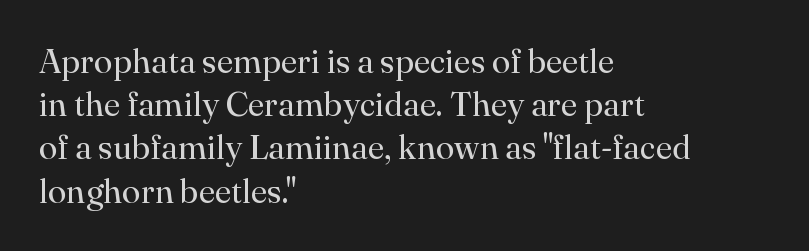
Notice how the stems are strictly vertical — no italics here. Leading: standard. The space directly below the letters is spotless. Nothing unusual about the tracking: characters are spaced as the font intends. Regarding serifs, this sample has them. Alignment: flush left.
